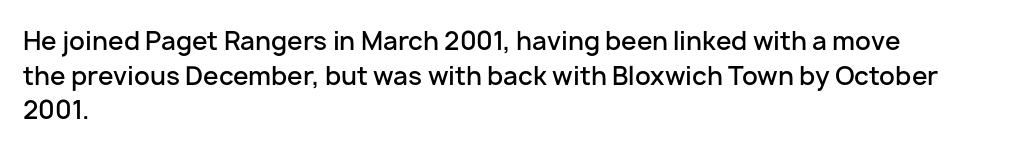
{"italic": "no", "bold": "semi", "underline": "no", "align": "left", "line_spacing": "normal", "line_spacing_ratio": 1.39, "letter_spacing": "normal", "letter_spacing_em": 0.0, "glyph_px": 25}
